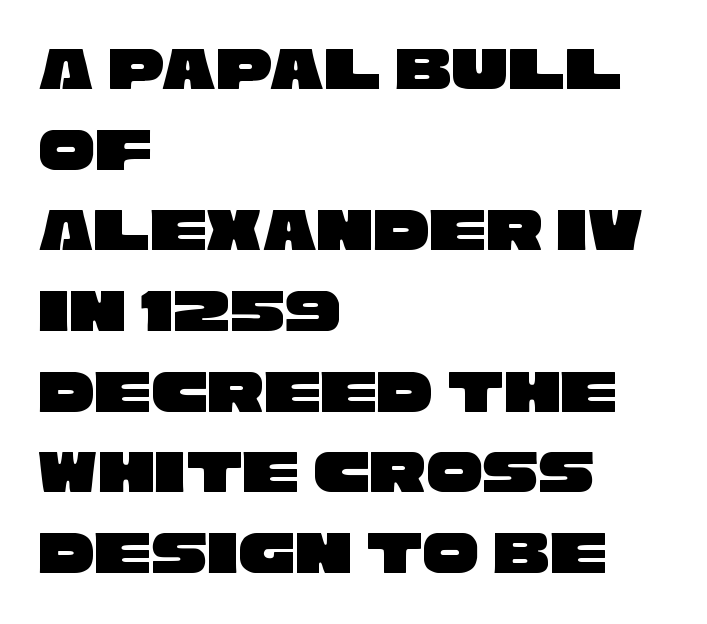
The lines in this sample share a left origin and differ only in where they stop. Varying glyph widths throughout — classic text-font behaviour. The glyphs are unaccompanied by any horizontal stroke below them. These lines sit exactly where default settings would place them.
